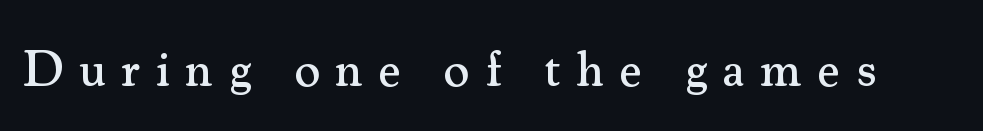
A serif font was chosen for this passage. The strip under each line holds only bare page. A typesetter would mark this as roman, not italic. The line texture is sparse and dotted thanks to wide tracking.
